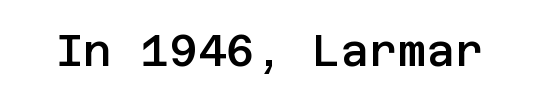
{"serif": "no", "italic": "no", "bold": "semi", "weight": "semibold", "width": "normal", "stroke_contrast": "low", "x_height": "large", "underline": "no", "letter_spacing": "normal", "letter_spacing_em": 0.0, "glyph_px": 44}
